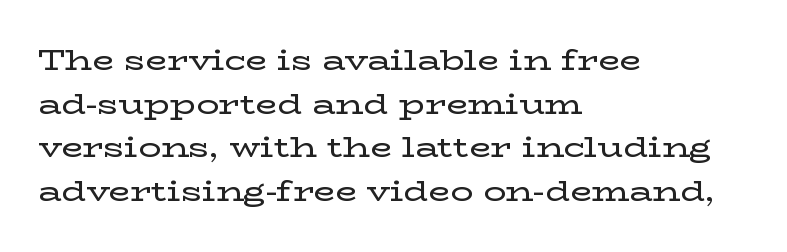
Q: Is the text italic (slanted)? A: No, it is upright.
Q: Is the typeface a serif or a sans-serif typeface? A: Serif.
Q: Is the text underlined? A: No.
Q: How is the paragraph aligned? A: Left-aligned.
Q: Is the spacing between letters normal or unusually wide? A: Normal.
Q: Is the spacing between lines tight, normal or loose? A: Normal.
Q: Width (condensed, normal, or wide)? A: Wide.
Q: Stroke contrast? A: Low.
Q: x-height? A: Medium.
Q: Monospaced? A: No.
